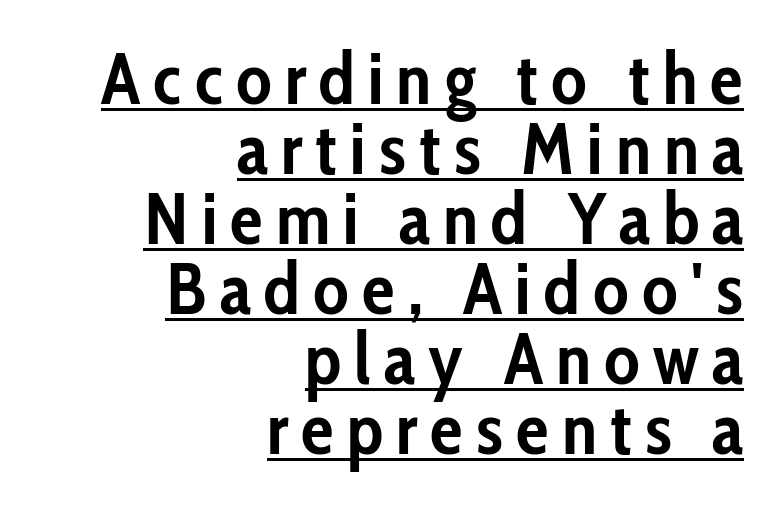
{"serif": "no", "italic": "no", "bold": "yes", "weight": "semibold", "width": "condensed", "stroke_contrast": "low", "x_height": "medium", "monospaced": "no", "underline": "yes", "align": "right", "line_spacing": "tight", "line_spacing_ratio": 0.96, "glyph_px": 73}
